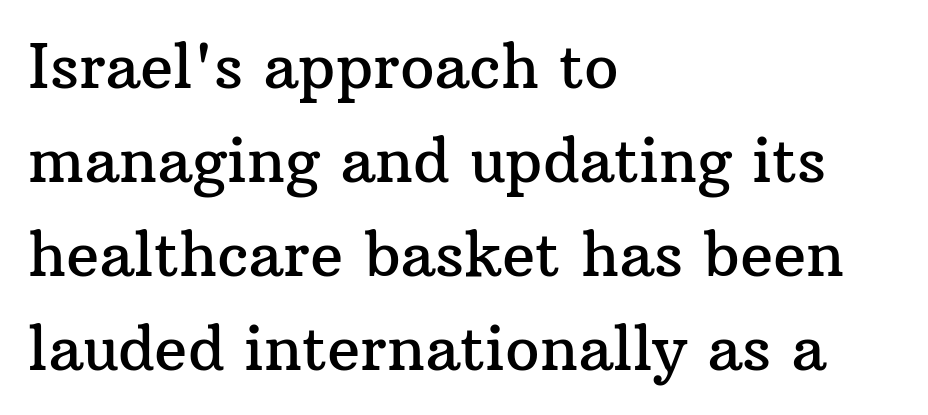
This is serif lettering, the kind often seen in printed books. The foot of each line stays bare and open. Honestly, the letter spacing is just normal — you wouldn't notice it. Is there any slant? The stems are plumb.
